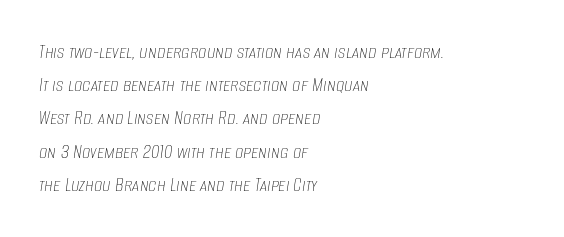
The image shows 21 px text type, italic (leaning right); set left-aligned, normal line spacing (1.58x), normal letter spacing, not underlined.
